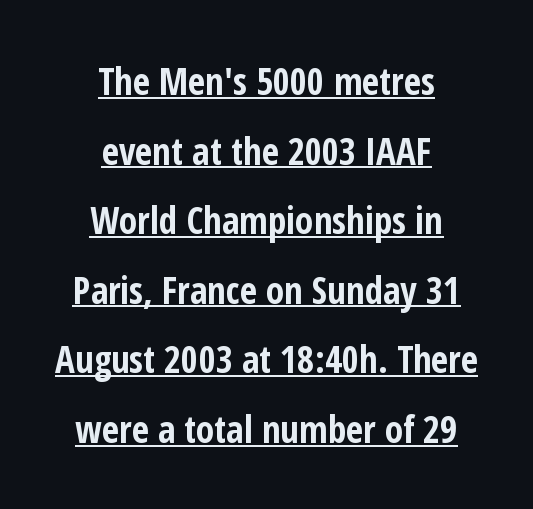
The passage shown is typeset with a sans-serif family. If you folded the block vertically in half, each line would mirror itself in length. Each glyph is drawn with heavy, bold strokes. Nope, not italic — everything's standing straight. Compared with typical body copy, the letter spacing here is the same. The rendering uses natural spacing where letterforms have individual widths.
